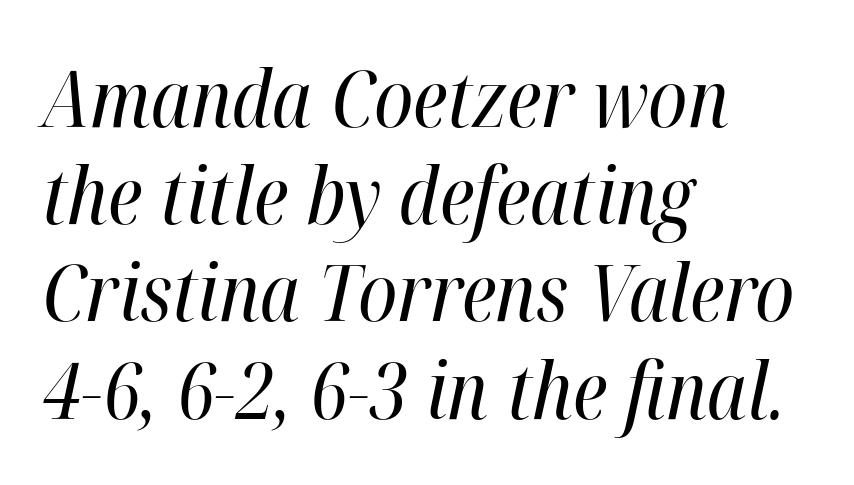
{"italic": "yes", "lean": "right", "slant_degrees": 12, "bold": "no", "weight": "regular", "width": "condensed", "stroke_contrast": "high", "x_height": "medium", "monospaced": "no", "underline": "no", "align": "left", "line_spacing_ratio": 1.23, "letter_spacing": "normal", "letter_spacing_em": 0.0, "glyph_px": 79}
